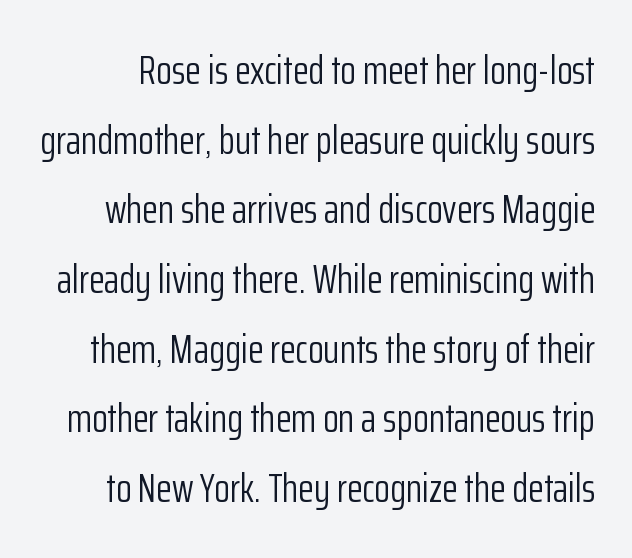
Q: Is the text bold? A: No.
Q: Is the text italic (slanted)? A: No, it is upright.
Q: Is the typeface a serif or a sans-serif typeface? A: Sans-serif.
Q: Is the text underlined? A: No.
Q: Is the spacing between letters normal or unusually wide? A: Normal.
Q: Is the spacing between lines tight, normal or loose? A: Normal.
Q: Width (condensed, normal, or wide)? A: Condensed.
Q: Stroke contrast? A: Low.
Q: x-height? A: Medium.
Q: Monospaced? A: No.
